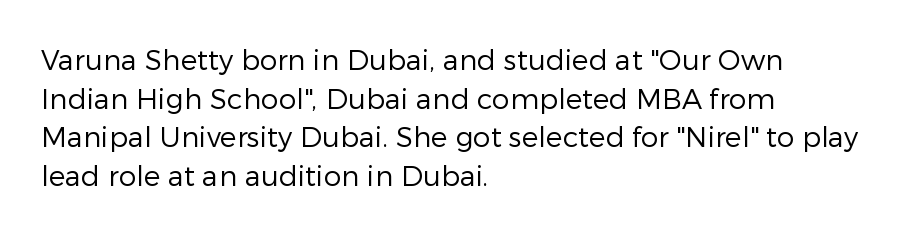
These lines are set flush left with a ragged right edge. Varying glyph widths throughout — classic text-font behaviour. Is this a sans? Yes — the strokes have no serifs. Bare-footed words on every line. Rows of type keep a routine distance in the vertical direction.
